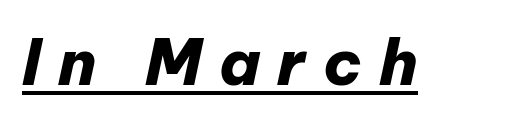
{"italic": "yes", "lean": "right", "slant_degrees": 12, "bold": "yes", "weight": "heavy", "width": "normal", "stroke_contrast": "low", "x_height": "medium", "monospaced": "no", "underline": "yes", "letter_spacing": "wide", "letter_spacing_em": 0.27, "glyph_px": 63}
